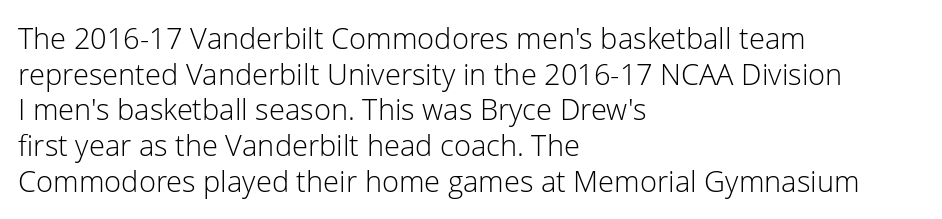
The image shows 29 px light sans-serif type, upright; set left-aligned, line spacing 1.23x, normal letter spacing, not underlined; low stroke contrast and a medium x-height.
